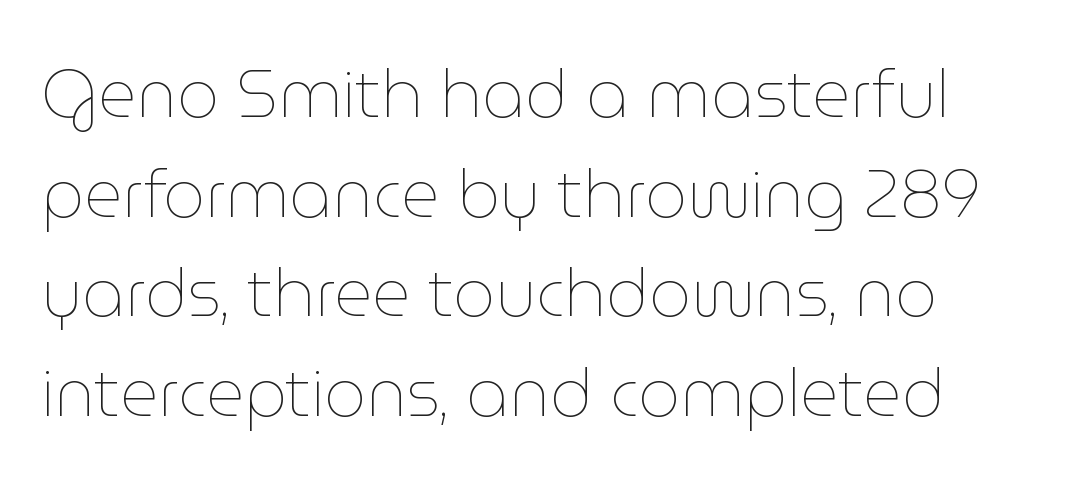
{"italic": "no", "bold": "no", "weight": "thin", "width": "normal", "stroke_contrast": "low", "x_height": "medium", "monospaced": "no", "underline": "no", "align": "left", "line_spacing": "normal", "line_spacing_ratio": 1.51, "letter_spacing": "normal", "letter_spacing_em": 0.0, "glyph_px": 66}
